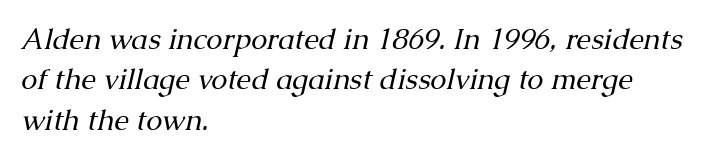
Summary of vertical rhythm: regular, with standard interline spacing. The whole block is typeset with a tilt. Is the letter spacing exaggerated? No — it looks like the ordinary default. Looks like regular typesetting: each glyph gets only the width it needs. Stroke mass is kept to a normal reading level or below. Just letters on the line, the space beneath them empty.
